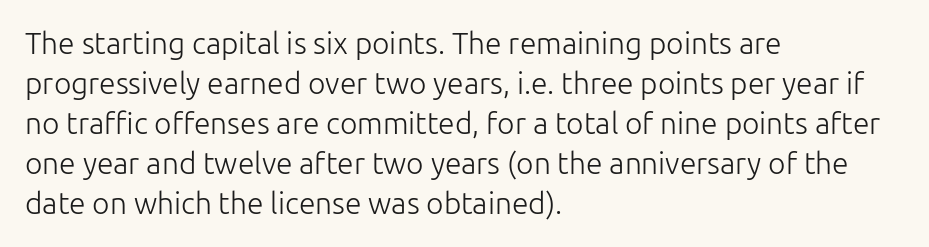
Q: Is the text bold? A: No.
Q: Is the text italic (slanted)? A: No, it is upright.
Q: Is the typeface a serif or a sans-serif typeface? A: Sans-serif.
Q: Is the text underlined? A: No.
Q: How is the paragraph aligned? A: Left-aligned.
Q: Is the spacing between letters normal or unusually wide? A: Normal.
Q: Is the spacing between lines tight, normal or loose? A: Normal.
Q: Width (condensed, normal, or wide)? A: Normal.
Q: Stroke contrast? A: Low.
Q: x-height? A: Medium.
Q: Monospaced? A: No.
